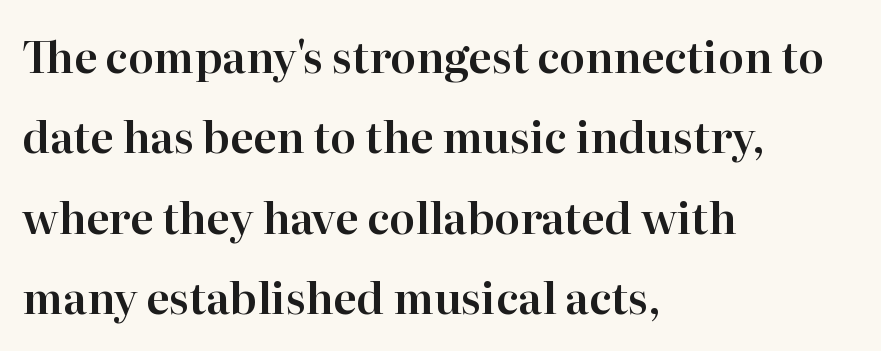
{"serif": "yes", "italic": "no", "width": "normal", "stroke_contrast": "high", "x_height": "medium", "monospaced": "no", "underline": "no", "align": "left", "line_spacing_ratio": 1.87, "letter_spacing": "normal", "letter_spacing_em": 0.0, "glyph_px": 43}
